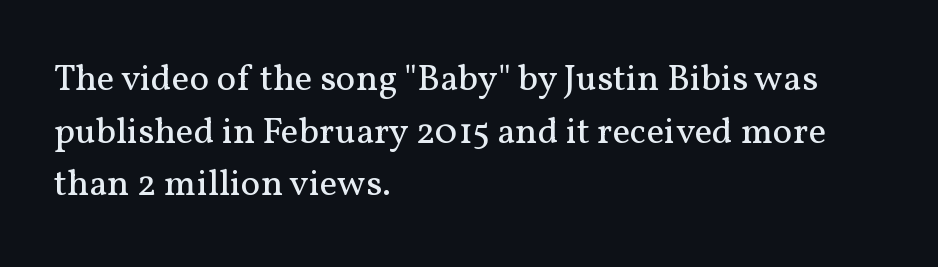
The image shows 37 px regular-weight serif type, upright; set left-aligned, normal line spacing (1.42x), normal letter spacing, not underlined; medium stroke contrast and a medium x-height.
